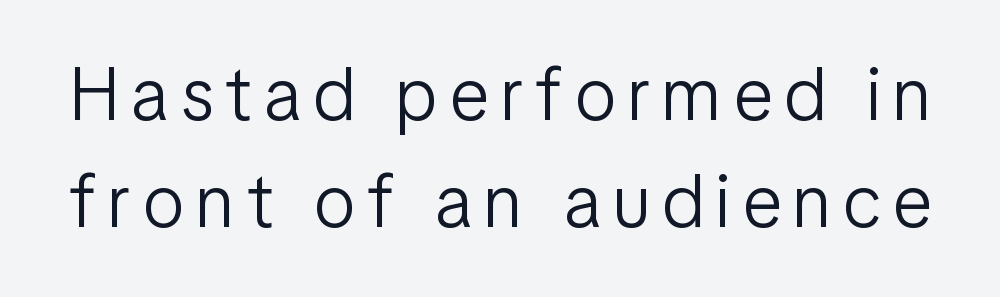
Proportional: the letters do not fall into vertical columns. Weight: in the light-to-regular range. The letters stand upright; this is a roman face. Nobody drew a line under any word here. The block of text has a typical density, with ordinary space between rows. I'd call this a sans setting — the letters go barefoot.
